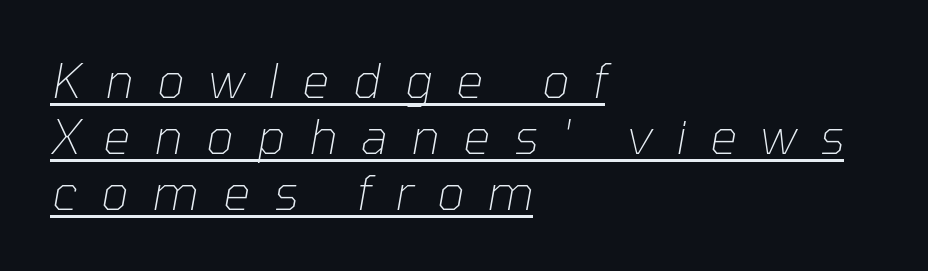
{"italic": "yes", "lean": "right", "slant_degrees": 10, "bold": "no", "weight": "thin", "width": "normal", "stroke_contrast": "low", "x_height": "medium", "monospaced": "no", "underline": "yes", "align": "left", "line_spacing_ratio": 1.17, "letter_spacing": "wide", "letter_spacing_em": 0.49, "glyph_px": 48}
